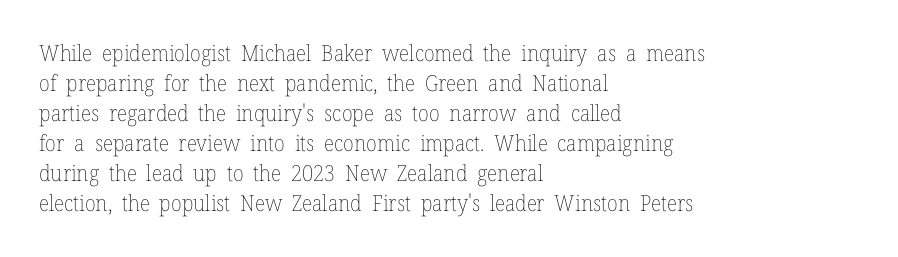
Q: Is the text bold? A: No.
Q: Is the text italic (slanted)? A: No, it is upright.
Q: Is the text underlined? A: No.
Q: How is the paragraph aligned? A: Left-aligned.
Q: Is the spacing between letters normal or unusually wide? A: Normal.
Q: Is the spacing between lines tight, normal or loose? A: Normal.
